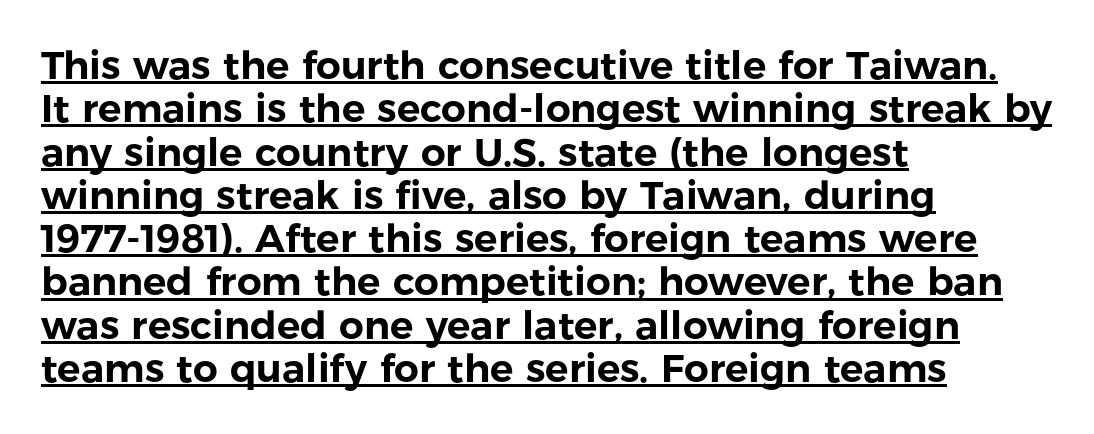
The image shows 39 px sans-serif type, upright; set left-aligned, tight line spacing (1.11x), normal letter spacing, underlined; low stroke contrast and a medium x-height.
